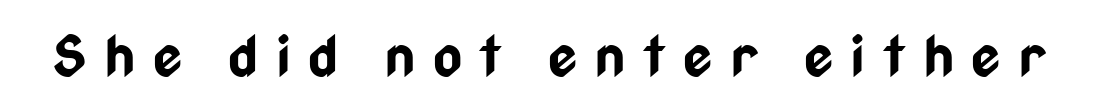
{"serif": "no", "italic": "no", "bold": "yes", "weight": "bold", "width": "condensed", "stroke_contrast": "low", "x_height": "medium", "monospaced": "no", "underline": "no", "letter_spacing": "wide", "letter_spacing_em": 0.31, "glyph_px": 56}
